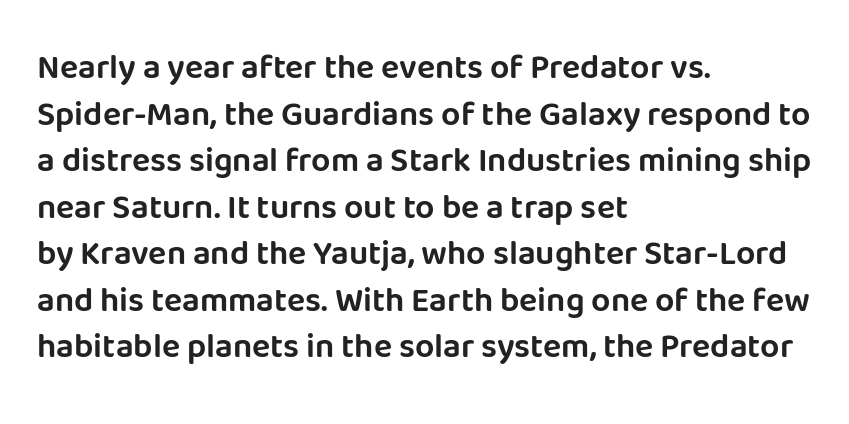
{"serif": "no", "italic": "no", "width": "normal", "stroke_contrast": "low", "x_height": "large", "monospaced": "no", "underline": "no", "align": "left", "line_spacing": "normal", "line_spacing_ratio": 1.37, "letter_spacing": "normal", "letter_spacing_em": 0.0, "glyph_px": 34}
